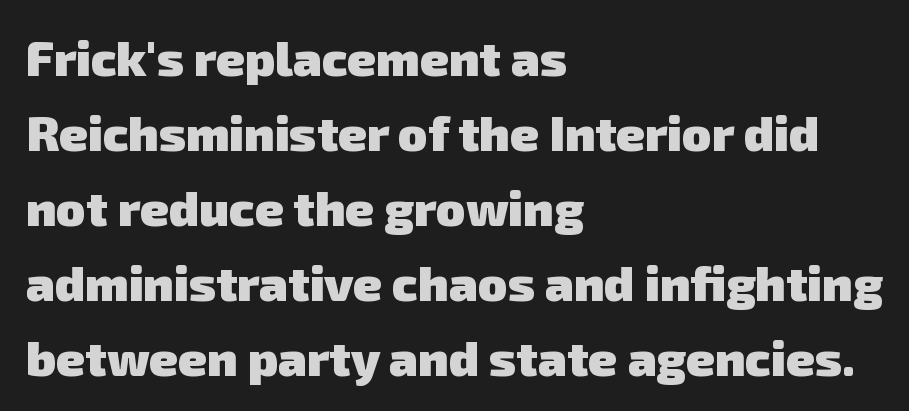
{"serif": "no", "bold": "yes", "weight": "heavy", "width": "normal", "stroke_contrast": "low", "x_height": "medium", "monospaced": "no", "underline": "no", "align": "left", "line_spacing": "normal", "line_spacing_ratio": 1.53, "letter_spacing": "normal", "letter_spacing_em": 0.0, "glyph_px": 49}
